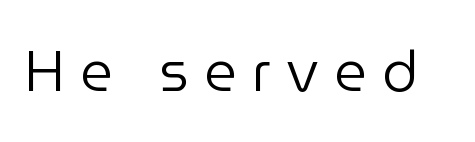
{"serif": "no", "italic": "no", "bold": "no", "weight": "regular", "width": "normal", "stroke_contrast": "low", "x_height": "medium", "monospaced": "no", "underline": "no", "letter_spacing": "wide", "letter_spacing_em": 0.27, "glyph_px": 57}
